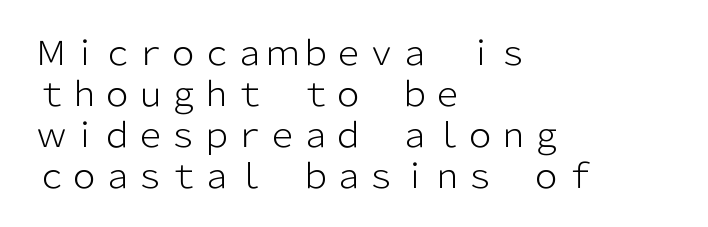
The image shows 33 px light sans-serif type, upright; set left-aligned, line spacing 1.24x, normal letter spacing, not underlined; low stroke contrast and a medium x-height.
